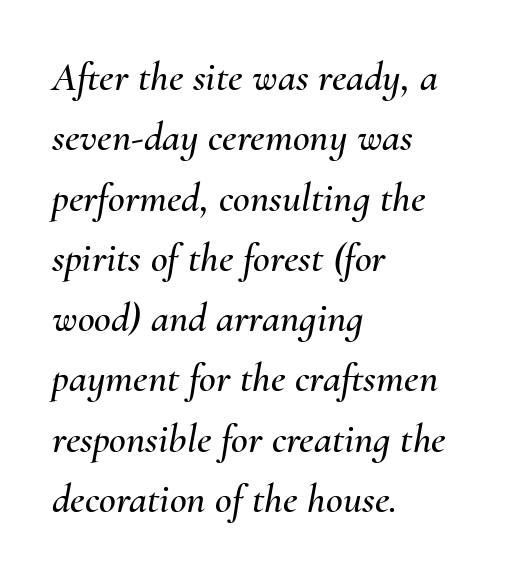
Q: Is the text italic (slanted)? A: Yes, it leans right by about 10 degrees.
Q: Is the text underlined? A: No.
Q: How is the paragraph aligned? A: Left-aligned.
Q: Is the spacing between letters normal or unusually wide? A: Normal.
Q: Is the spacing between lines tight, normal or loose? A: Normal.
Q: Width (condensed, normal, or wide)? A: Normal.
Q: Stroke contrast? A: Medium.
Q: x-height? A: Small.
Q: Monospaced? A: No.
